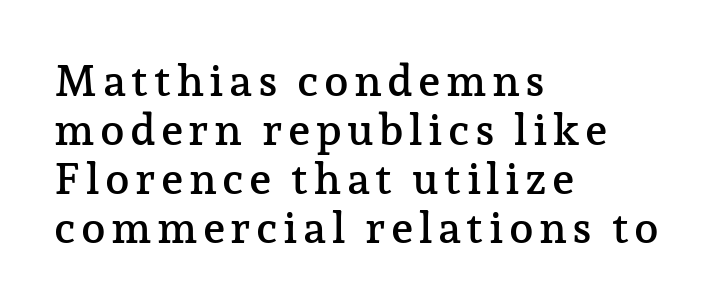
Q: Is the text italic (slanted)? A: No, it is upright.
Q: Is the typeface a serif or a sans-serif typeface? A: Serif.
Q: Is the text underlined? A: No.
Q: How is the paragraph aligned? A: Left-aligned.
Q: Is the spacing between lines tight, normal or loose? A: Tight.
Q: Width (condensed, normal, or wide)? A: Normal.
Q: Stroke contrast? A: Low.
Q: x-height? A: Medium.
Q: Monospaced? A: No.
